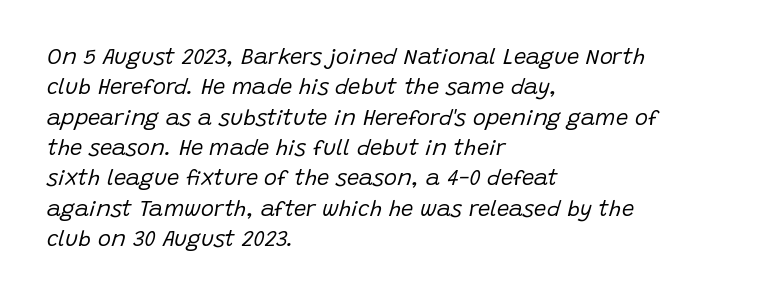
{"italic": "yes", "lean": "right", "slant_degrees": 15, "bold": "no", "underline": "no", "align": "left", "line_spacing": "normal", "line_spacing_ratio": 1.38, "letter_spacing": "normal", "letter_spacing_em": 0.0, "glyph_px": 22}
